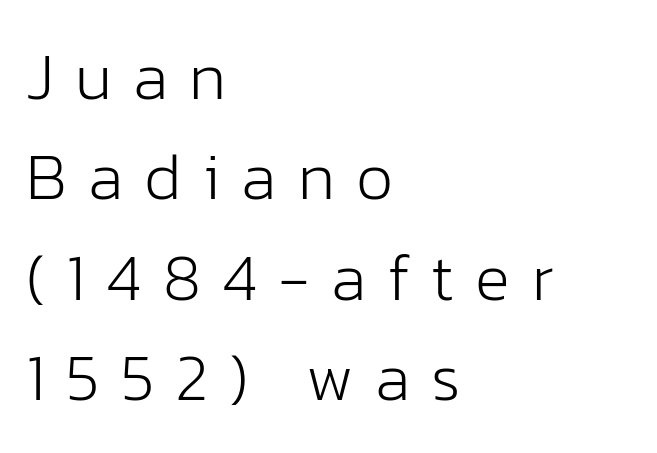
{"serif": "no", "italic": "no", "bold": "no", "weight": "light", "width": "normal", "stroke_contrast": "low", "x_height": "medium", "monospaced": "no", "underline": "no", "align": "left", "line_spacing": "normal", "line_spacing_ratio": 1.52, "letter_spacing": "wide", "letter_spacing_em": 0.32, "glyph_px": 66}
